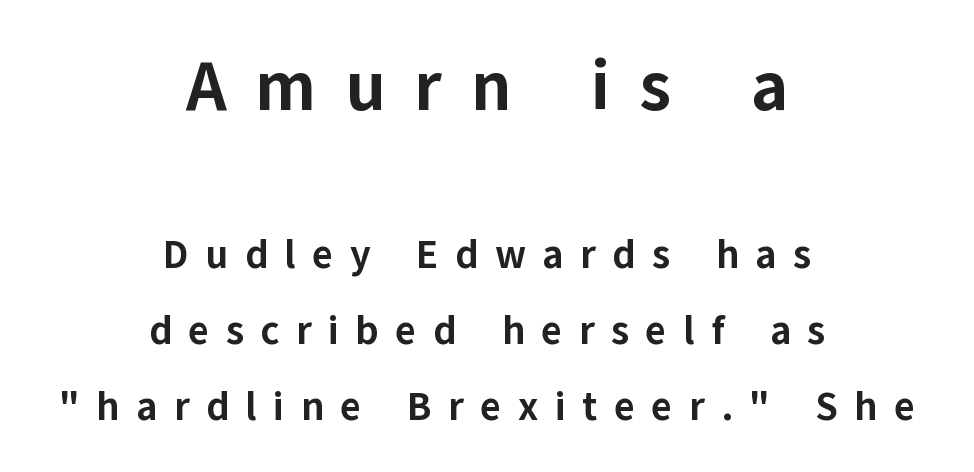
Q: Is the text bold? A: Yes.
Q: Is the text italic (slanted)? A: No, it is upright.
Q: Is the typeface a serif or a sans-serif typeface? A: Sans-serif.
Q: Is the text underlined? A: No.
Q: How is the paragraph aligned? A: Centered.
Q: Is the spacing between letters normal or unusually wide? A: Unusually wide.
Q: Is the spacing between lines tight, normal or loose? A: Loose.
Q: Which block of text is set in a larger size, the first (top) or the second (bottom)? A: The first (top) one.
Q: Width (condensed, normal, or wide)? A: Normal.
Q: Stroke contrast? A: Low.
Q: x-height? A: Medium.
Q: Monospaced? A: No.
